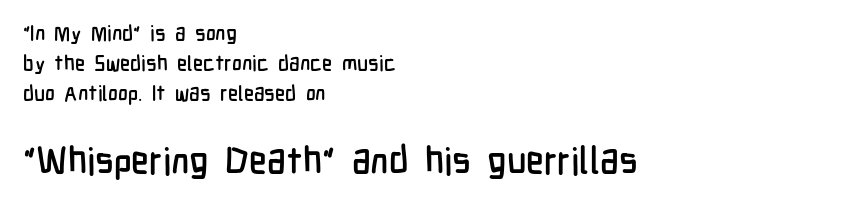
The image shows 37 px condensed sans-serif type, upright; set left-aligned, normal line spacing (1.42x), normal letter spacing, not underlined; the second (bottom) block is 1.76x larger; low stroke contrast and a medium x-height.
